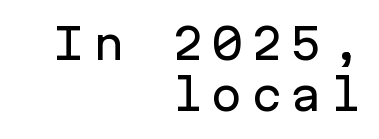
Q: Is the text italic (slanted)? A: No, it is upright.
Q: Is the typeface a serif or a sans-serif typeface? A: Sans-serif.
Q: Is the text underlined? A: No.
Q: How is the paragraph aligned? A: Right-aligned.
Q: Width (condensed, normal, or wide)? A: Normal.
Q: Stroke contrast? A: Low.
Q: x-height? A: Medium.
Q: Monospaced? A: Yes.
